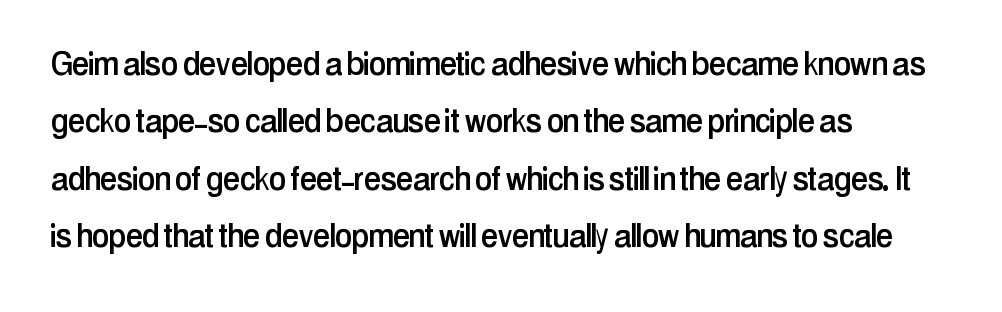
The image shows 39 px condensed sans-serif type, upright; set left-aligned, normal line spacing (1.47x), normal letter spacing, not underlined; low stroke contrast and a medium x-height.
